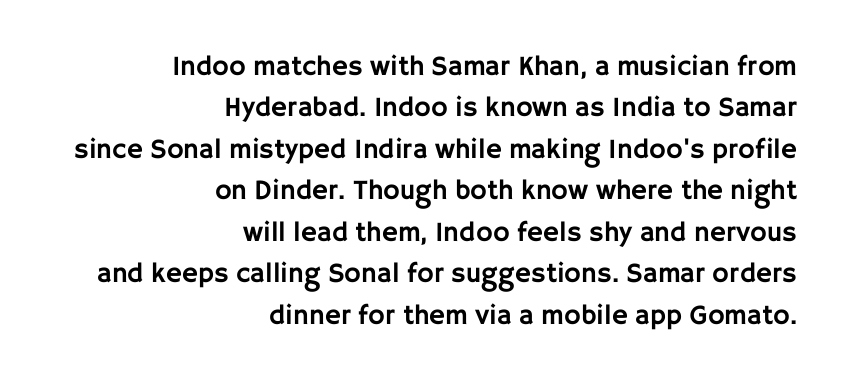
Q: Is the text italic (slanted)? A: No, it is upright.
Q: Is the typeface a serif or a sans-serif typeface? A: Sans-serif.
Q: Is the text underlined? A: No.
Q: How is the paragraph aligned? A: Right-aligned.
Q: Is the spacing between letters normal or unusually wide? A: Normal.
Q: Is the spacing between lines tight, normal or loose? A: Normal.
Q: Width (condensed, normal, or wide)? A: Normal.
Q: Stroke contrast? A: Low.
Q: x-height? A: Large.
Q: Monospaced? A: No.
